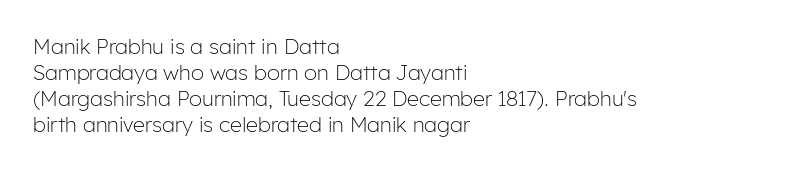
{"italic": "no", "bold": "no", "underline": "no", "align": "left", "line_spacing_ratio": 1.24, "letter_spacing": "normal", "letter_spacing_em": 0.0, "glyph_px": 21}
